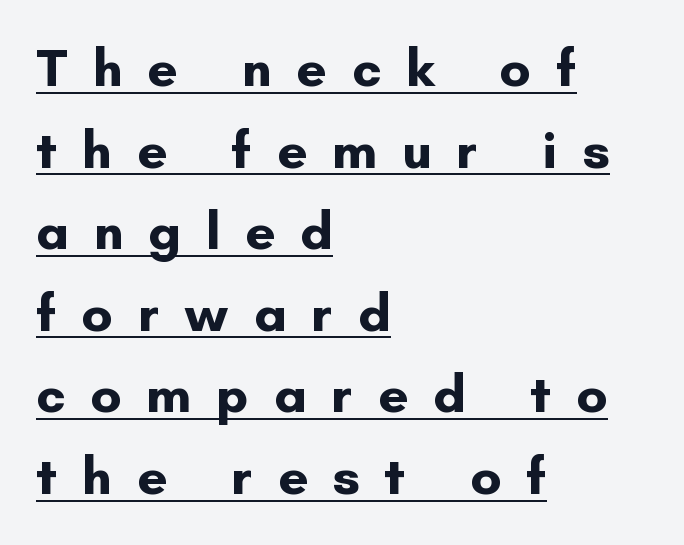
The image shows 53 px bold sans-serif type, upright; set left-aligned, normal line spacing (1.54x), unusually wide letter spacing (+0.47 em), underlined; low stroke contrast and a small x-height.
